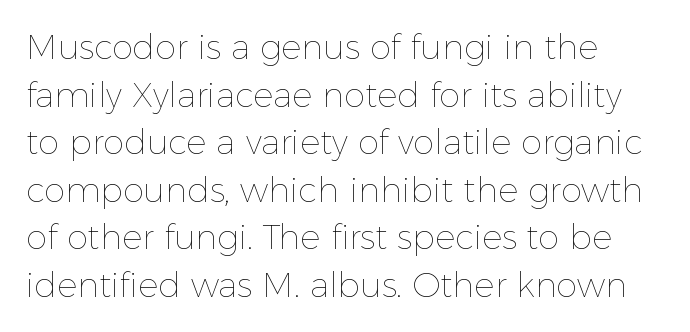
The space directly below the letters is spotless. This is the regular roman posture of the typeface. Proportional: the letters do not fall into vertical columns. Baseline-to-baseline distance is the conventional proportion of letter height. Standard letterfit; no display-style spreading of the glyphs. Caption: multi-line text, flush left, ragged right.
